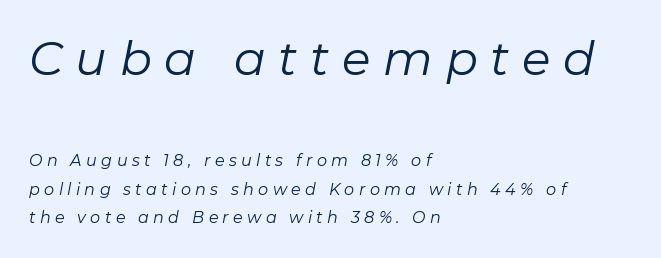
The image shows 47 px regular-weight type, italic (leaning right); set left-aligned, line spacing 1.78x, unusually wide letter spacing (+0.27 em), not underlined; the first (top) block is 2.94x larger; low stroke contrast and a medium x-height.
